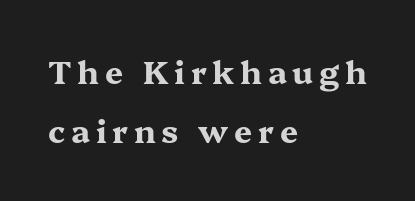
{"serif": "yes", "italic": "no", "bold": "yes", "weight": "bold", "width": "wide", "stroke_contrast": "medium", "x_height": "medium", "monospaced": "no", "underline": "no", "align": "left", "line_spacing_ratio": 1.85, "glyph_px": 32}
